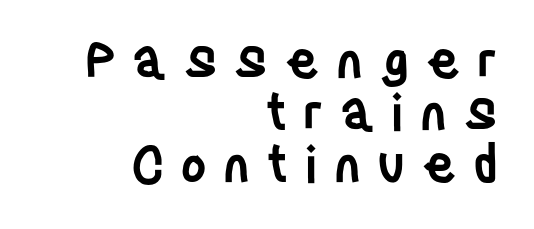
Q: Is the text bold? A: Semi-bold.
Q: Is the text italic (slanted)? A: No, it is upright.
Q: Is the typeface a serif or a sans-serif typeface? A: Sans-serif.
Q: Is the text underlined? A: No.
Q: How is the paragraph aligned? A: Right-aligned.
Q: Is the spacing between letters normal or unusually wide? A: Unusually wide.
Q: Is the spacing between lines tight, normal or loose? A: Tight.
Q: Width (condensed, normal, or wide)? A: Condensed.
Q: Stroke contrast? A: Low.
Q: x-height? A: Large.
Q: Monospaced? A: No.
